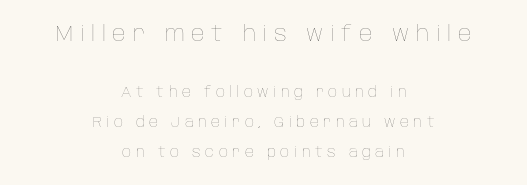
The image shows 21 px text type, upright; set centered, loose line spacing (2.12x), unusually wide letter spacing (+0.32 em), not underlined; the first (top) block is 1.5x larger.
